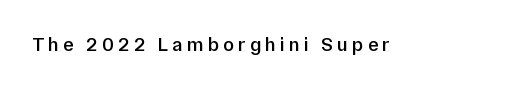
The image shows 20 px text type, upright; set unusually wide letter spacing (+0.2 em), not underlined.
